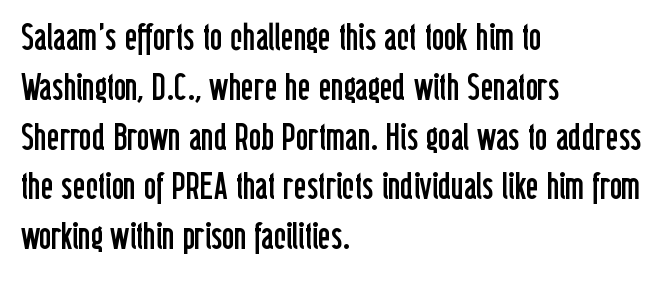
The image shows 38 px regular-weight, condensed sans-serif type, upright; set left-aligned, normal line spacing (1.31x), normal letter spacing, not underlined; low stroke contrast and a medium x-height.
